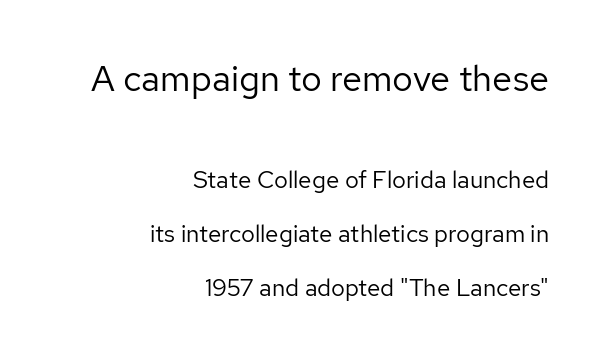
{"serif": "no", "italic": "no", "bold": "no", "weight": "regular", "width": "normal", "stroke_contrast": "low", "x_height": "medium", "monospaced": "no", "underline": "no", "align": "right", "line_spacing": "loose", "line_spacing_ratio": 2.24, "letter_spacing": "normal", "letter_spacing_em": 0.0, "larger_block": "first", "size_ratio": 1.5, "glyph_px": 36}
